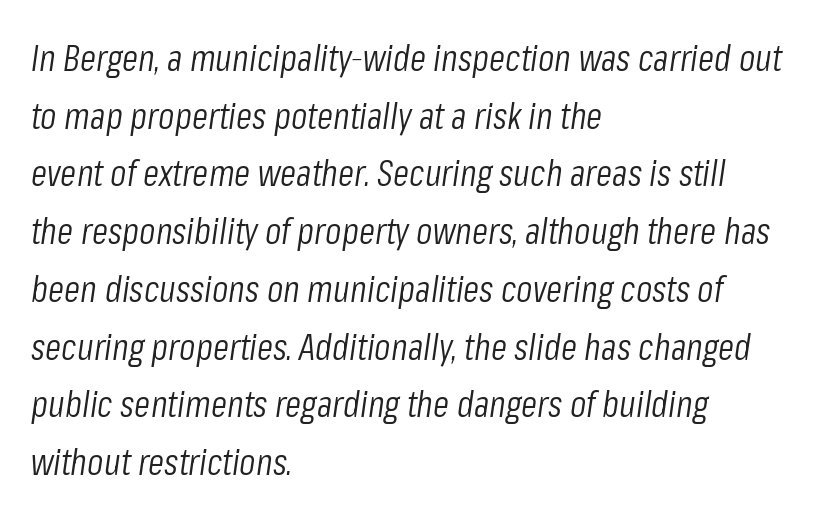
The image shows 37 px light, condensed type, italic (leaning right); set left-aligned, normal line spacing (1.56x), normal letter spacing, not underlined; low stroke contrast and a medium x-height.
